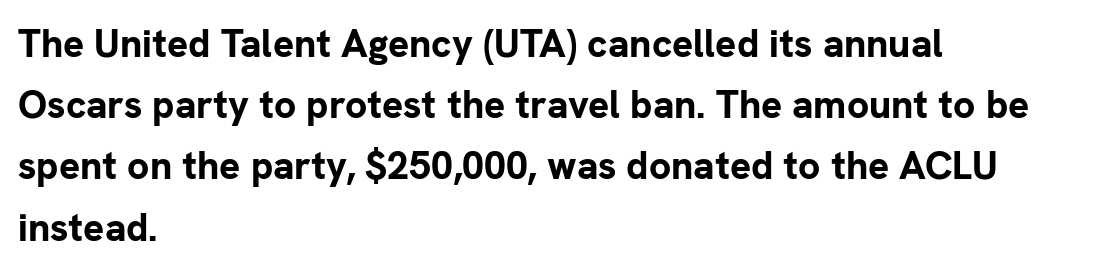
Does the copy run flush right? No — it runs flush left. The letters advance in unequal steps, a hallmark of proportional type. Words appear dense and cohesive because spacing is normal. The string is rendered with underlining switched off. The block of text has a typical density, with ordinary space between rows.
